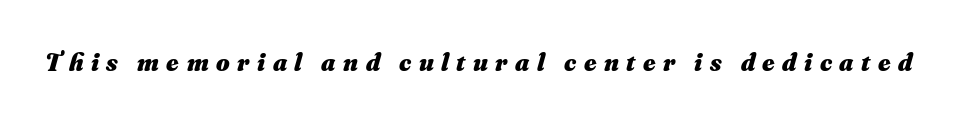
{"italic": "yes", "lean": "right", "slant_degrees": 16, "bold": "yes", "underline": "no", "letter_spacing": "wide", "letter_spacing_em": 0.29, "glyph_px": 26}
